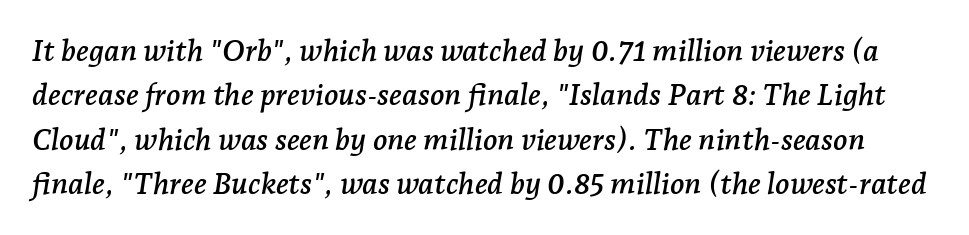
The image shows 30 px serif type, italic (leaning right); set normal line spacing (1.48x), normal letter spacing, not underlined; low stroke contrast and a medium x-height.
